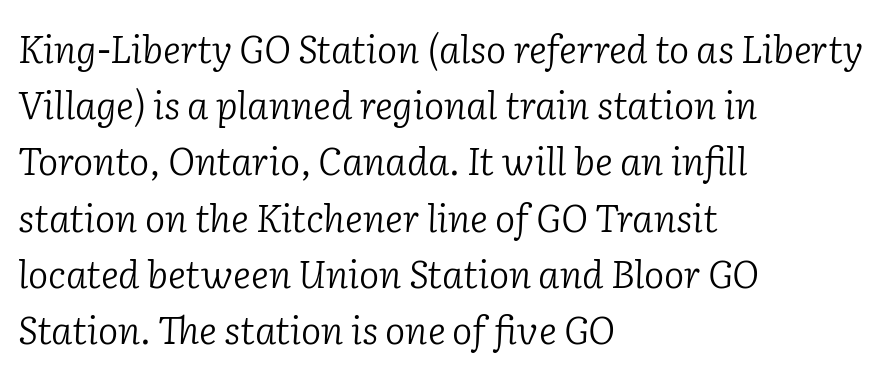
The image shows 38 px light serif type, italic (leaning right); set left-aligned, normal line spacing (1.48x), normal letter spacing, not underlined; low stroke contrast and a medium x-height.
